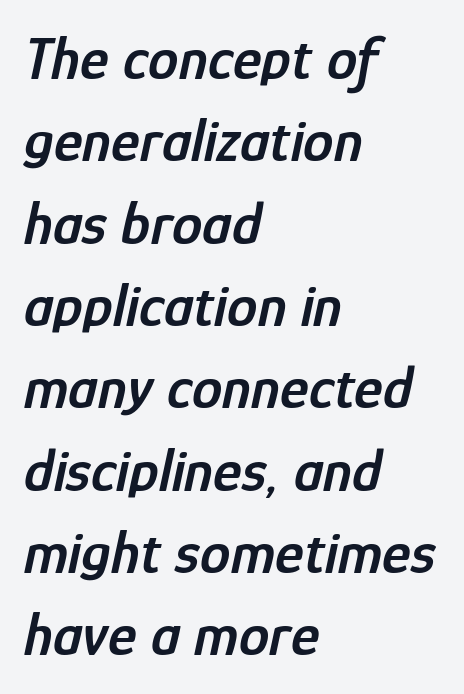
Q: Is the text bold? A: Semi-bold.
Q: Is the text italic (slanted)? A: Yes, it leans right by about 12 degrees.
Q: Is the text underlined? A: No.
Q: How is the paragraph aligned? A: Left-aligned.
Q: Is the spacing between letters normal or unusually wide? A: Normal.
Q: Is the spacing between lines tight, normal or loose? A: Normal.
Q: Width (condensed, normal, or wide)? A: Condensed.
Q: Stroke contrast? A: Low.
Q: x-height? A: Medium.
Q: Monospaced? A: No.
